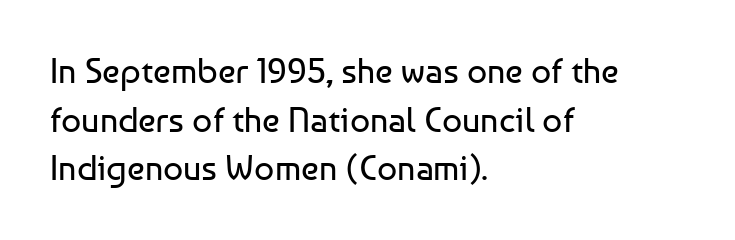
Q: Is the text bold? A: No.
Q: Is the text italic (slanted)? A: No, it is upright.
Q: Is the typeface a serif or a sans-serif typeface? A: Sans-serif.
Q: Is the text underlined? A: No.
Q: How is the paragraph aligned? A: Left-aligned.
Q: Is the spacing between letters normal or unusually wide? A: Normal.
Q: Is the spacing between lines tight, normal or loose? A: Normal.
Q: Width (condensed, normal, or wide)? A: Normal.
Q: Stroke contrast? A: Low.
Q: x-height? A: Medium.
Q: Monospaced? A: No.
